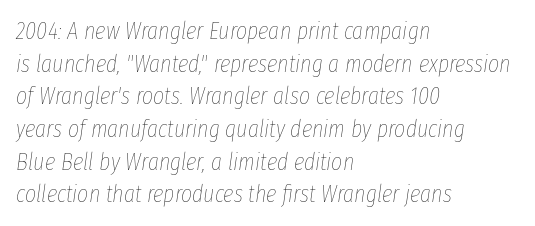
Unbolded letterforms with no extra heft. Emphasis-style slanted type is in use. Descenders are the only things crossing below the line. Is there much room between lines? A standard amount, neither cramped nor airy.
